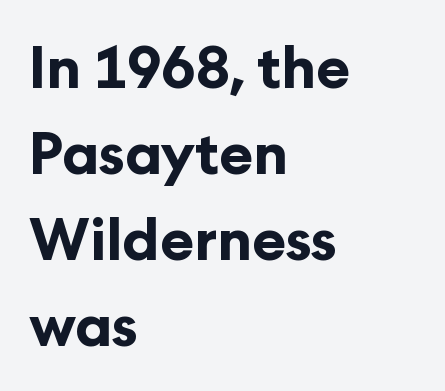
The image shows 57 px bold sans-serif type, upright; set left-aligned, normal line spacing (1.51x), normal letter spacing, not underlined; low stroke contrast and a medium x-height.
